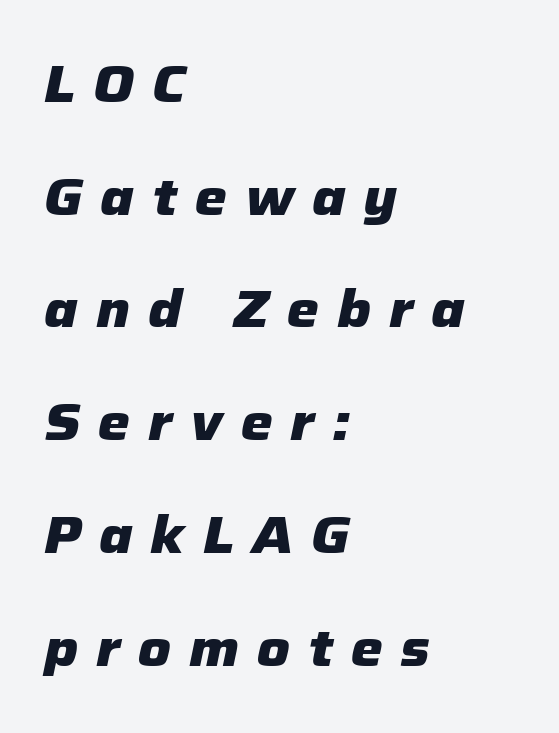
{"italic": "yes", "lean": "right", "slant_degrees": 12, "bold": "yes", "weight": "heavy", "width": "normal", "stroke_contrast": "low", "x_height": "medium", "monospaced": "no", "underline": "no", "align": "left", "line_spacing": "loose", "line_spacing_ratio": 2.21, "letter_spacing": "wide", "letter_spacing_em": 0.35, "glyph_px": 51}
